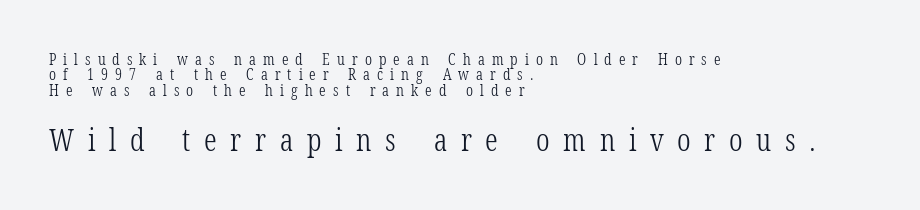
Q: Is the text bold? A: No.
Q: Is the text italic (slanted)? A: No, it is upright.
Q: Is the typeface a serif or a sans-serif typeface? A: Serif.
Q: Is the text underlined? A: No.
Q: How is the paragraph aligned? A: Left-aligned.
Q: Is the spacing between letters normal or unusually wide? A: Unusually wide.
Q: Is the spacing between lines tight, normal or loose? A: Tight.
Q: Which block of text is set in a larger size, the first (top) or the second (bottom)? A: The second (bottom) one.
Q: Width (condensed, normal, or wide)? A: Condensed.
Q: Stroke contrast? A: Low.
Q: x-height? A: Medium.
Q: Monospaced? A: No.
